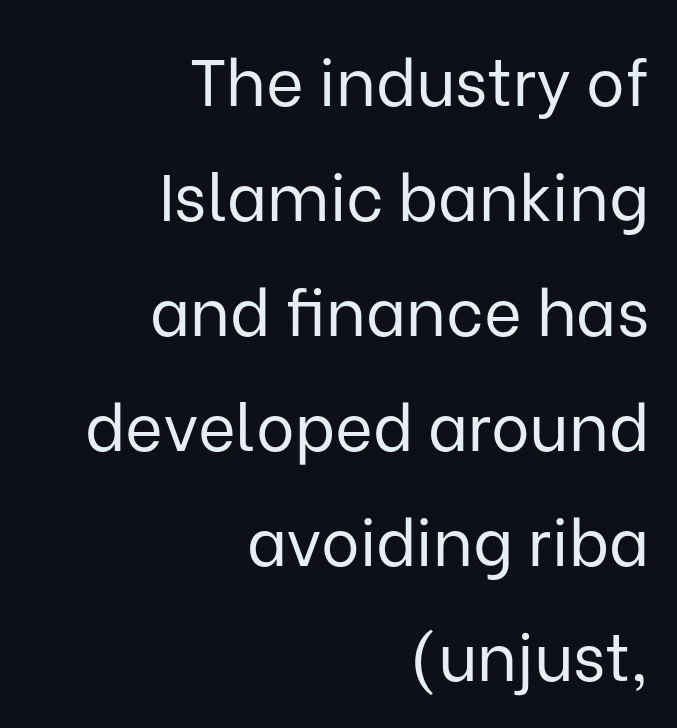
This rendering uses right alignment, leaving the left contour irregular. The characters are drawn with everyday or finer stroke widths. Inter-character spacing is left at the font's built-in metrics. Each letter keeps its own natural width here, so spacing adapts to shape. This is sans-serif lettering, the kind often seen on screens and signage.
